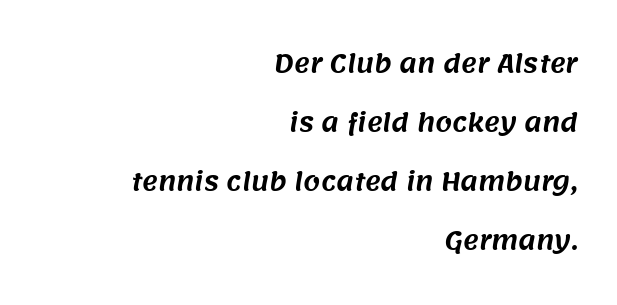
{"underline": "no", "align": "right", "line_spacing": "loose", "line_spacing_ratio": 2.46, "letter_spacing": "normal", "letter_spacing_em": 0.0, "glyph_px": 24}
